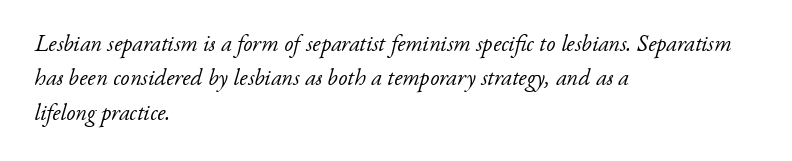
{"italic": "yes", "lean": "right", "slant_degrees": 17, "bold": "no", "underline": "no", "align": "left", "line_spacing": "normal", "line_spacing_ratio": 1.5, "letter_spacing": "normal", "letter_spacing_em": 0.0, "glyph_px": 23}
